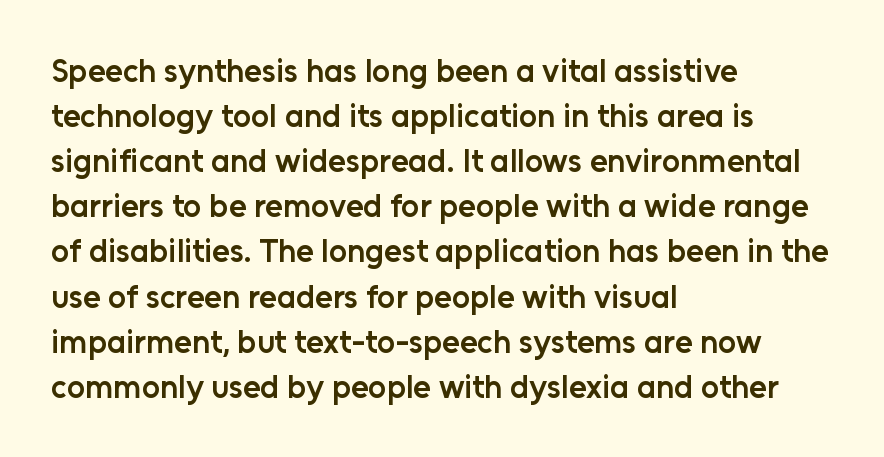
Q: Is the text bold? A: Semi-bold.
Q: Is the text italic (slanted)? A: No, it is upright.
Q: Is the typeface a serif or a sans-serif typeface? A: Sans-serif.
Q: Is the text underlined? A: No.
Q: How is the paragraph aligned? A: Left-aligned.
Q: Is the spacing between letters normal or unusually wide? A: Normal.
Q: Is the spacing between lines tight, normal or loose? A: Normal.
Q: Width (condensed, normal, or wide)? A: Normal.
Q: Stroke contrast? A: Low.
Q: x-height? A: Medium.
Q: Monospaced? A: No.
